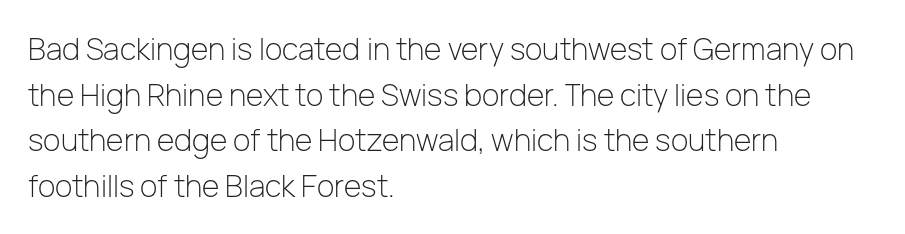
Q: Is the text bold? A: No.
Q: Is the text italic (slanted)? A: No, it is upright.
Q: Is the typeface a serif or a sans-serif typeface? A: Sans-serif.
Q: Is the text underlined? A: No.
Q: How is the paragraph aligned? A: Left-aligned.
Q: Is the spacing between letters normal or unusually wide? A: Normal.
Q: Is the spacing between lines tight, normal or loose? A: Normal.
Q: Width (condensed, normal, or wide)? A: Normal.
Q: Stroke contrast? A: Low.
Q: x-height? A: Medium.
Q: Monospaced? A: No.
